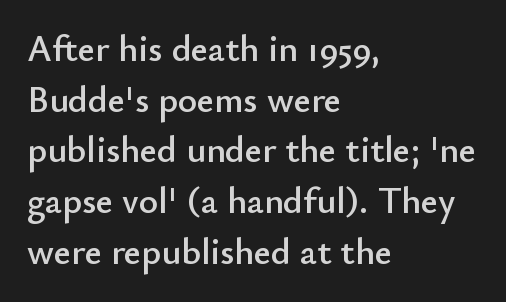
{"serif": "no", "italic": "no", "width": "normal", "stroke_contrast": "low", "x_height": "small", "monospaced": "no", "underline": "no", "align": "left", "line_spacing": "normal", "line_spacing_ratio": 1.37, "letter_spacing": "normal", "letter_spacing_em": 0.0, "glyph_px": 37}
